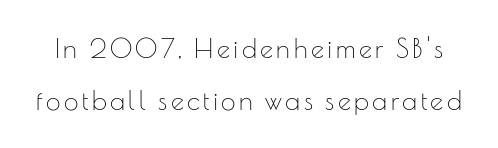
Q: Is the text bold? A: No.
Q: Is the text italic (slanted)? A: No, it is upright.
Q: Is the text underlined? A: No.
Q: Is the spacing between lines tight, normal or loose? A: Loose.
